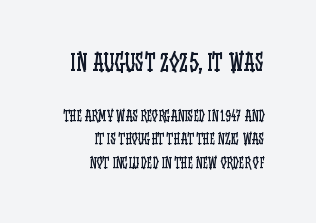
Q: Is the text bold? A: No.
Q: Is the text italic (slanted)? A: No, it is upright.
Q: Is the text underlined? A: No.
Q: How is the paragraph aligned? A: Right-aligned.
Q: Is the spacing between letters normal or unusually wide? A: Normal.
Q: Is the spacing between lines tight, normal or loose? A: Normal.
Q: Which block of text is set in a larger size, the first (top) or the second (bottom)? A: The first (top) one.
